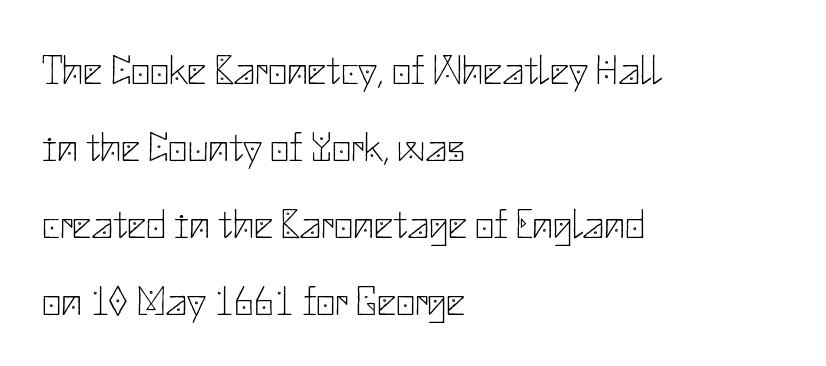
Q: Is the text bold? A: No.
Q: Is the text italic (slanted)? A: No, it is upright.
Q: Is the typeface a serif or a sans-serif typeface? A: Sans-serif.
Q: Is the text underlined? A: No.
Q: How is the paragraph aligned? A: Left-aligned.
Q: Is the spacing between letters normal or unusually wide? A: Normal.
Q: Width (condensed, normal, or wide)? A: Normal.
Q: Stroke contrast? A: Low.
Q: x-height? A: Small.
